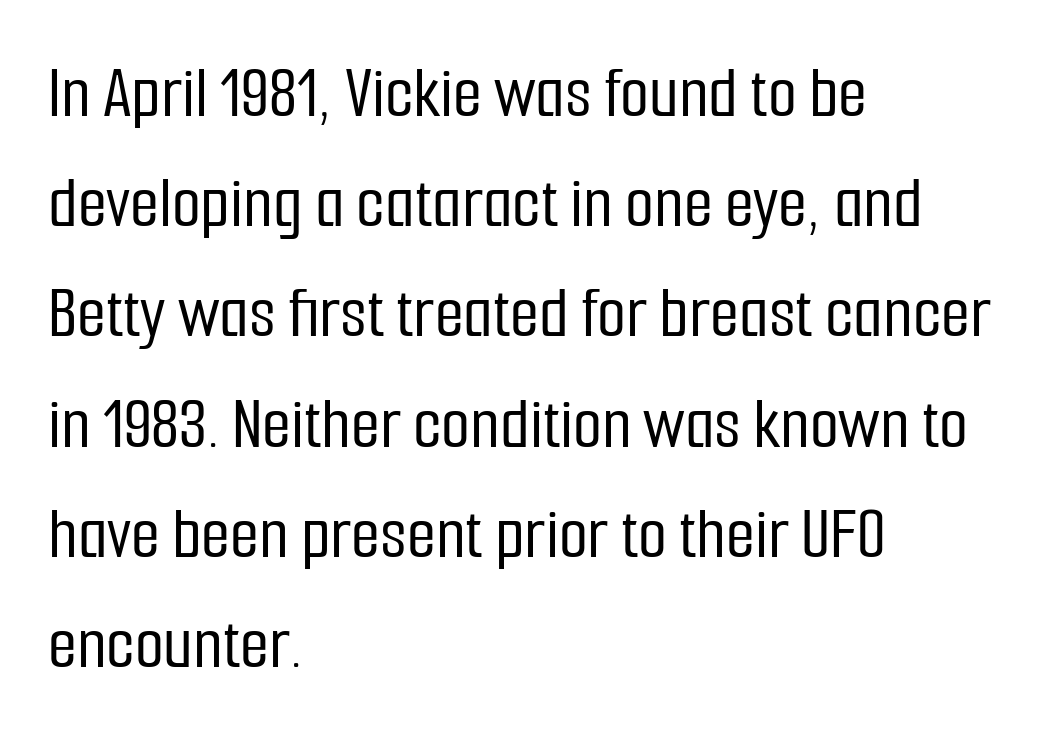
Q: Is the text italic (slanted)? A: No, it is upright.
Q: Is the typeface a serif or a sans-serif typeface? A: Sans-serif.
Q: Is the text underlined? A: No.
Q: How is the paragraph aligned? A: Left-aligned.
Q: Is the spacing between letters normal or unusually wide? A: Normal.
Q: Is the spacing between lines tight, normal or loose? A: Normal.
Q: Width (condensed, normal, or wide)? A: Condensed.
Q: Stroke contrast? A: Low.
Q: x-height? A: Medium.
Q: Monospaced? A: No.
